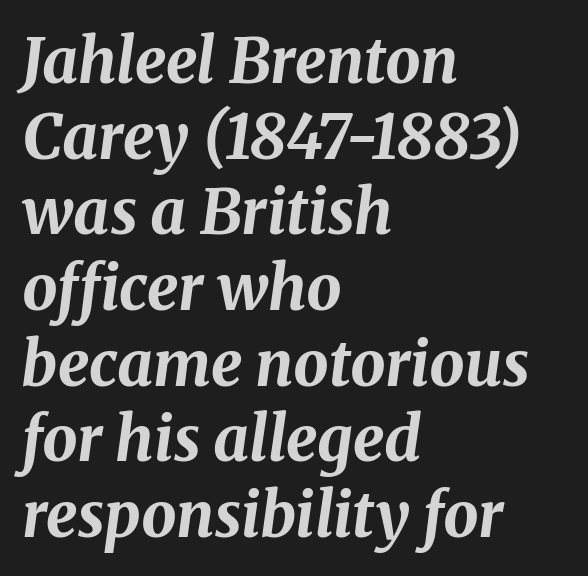
Q: Is the text bold? A: Yes.
Q: Is the text italic (slanted)? A: Yes, it leans right by about 8 degrees.
Q: Is the text underlined? A: No.
Q: How is the paragraph aligned? A: Left-aligned.
Q: Is the spacing between letters normal or unusually wide? A: Normal.
Q: Width (condensed, normal, or wide)? A: Normal.
Q: Stroke contrast? A: Medium.
Q: x-height? A: Medium.
Q: Monospaced? A: No.
